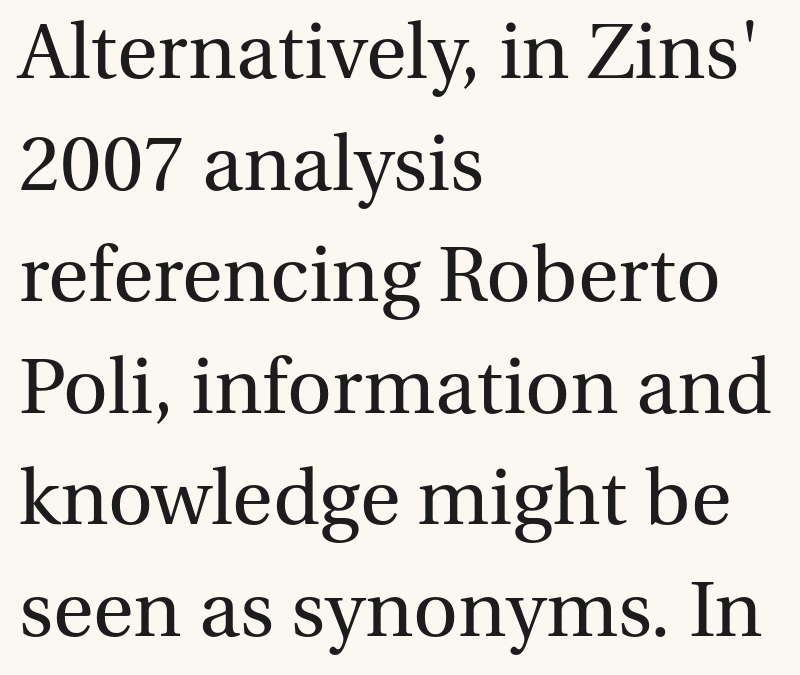
Baseline-to-baseline distance is the conventional proportion of letter height. Honestly, the letter spacing is just normal — you wouldn't notice it. Plain, unruled lines of type. These lines are rendered in a variable-pitch font. A typesetter would label this face a serif.
